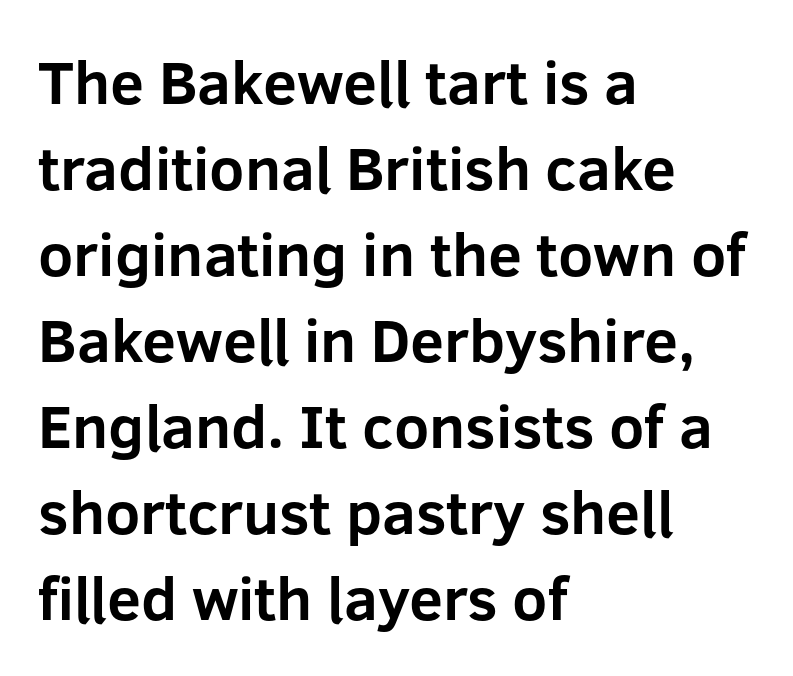
{"serif": "no", "italic": "no", "bold": "yes", "weight": "bold", "width": "normal", "stroke_contrast": "low", "x_height": "medium", "monospaced": "no", "underline": "no", "align": "left", "line_spacing": "normal", "line_spacing_ratio": 1.41, "letter_spacing": "normal", "letter_spacing_em": 0.0, "glyph_px": 61}
